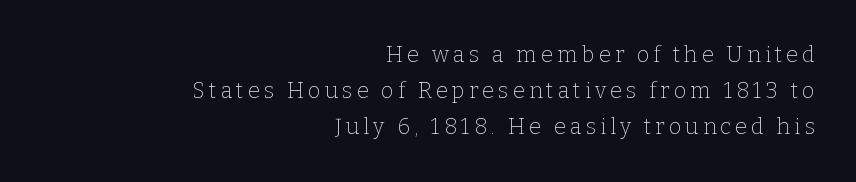
Q: Is the text bold? A: No.
Q: Is the text italic (slanted)? A: No, it is upright.
Q: Is the text underlined? A: No.
Q: How is the paragraph aligned? A: Right-aligned.
Q: Is the spacing between lines tight, normal or loose? A: Normal.
